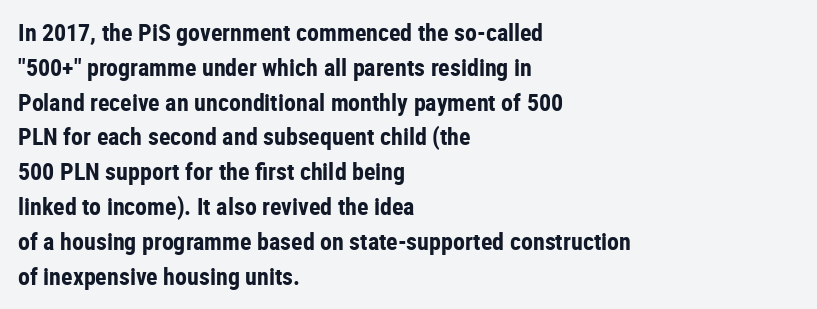
Nope, not italic — everything's standing straight. The passage shown has conventional tracking throughout. Bold? Absolutely — the strokes are thick and heavy. If you drew a ruler down the left edge, every line would touch it. The gap between lines stays unmarked. Horizontal bands of white between lines are of average thickness.
